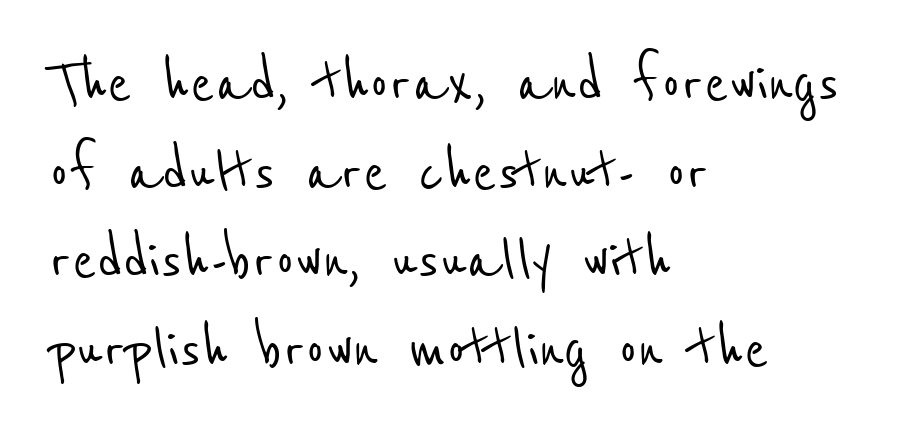
Q: Is the typeface a serif or a sans-serif typeface? A: Sans-serif.
Q: Is the text underlined? A: No.
Q: How is the paragraph aligned? A: Left-aligned.
Q: Is the spacing between letters normal or unusually wide? A: Normal.
Q: Width (condensed, normal, or wide)? A: Condensed.
Q: Stroke contrast? A: Low.
Q: x-height? A: Medium.
Q: Monospaced? A: No.
